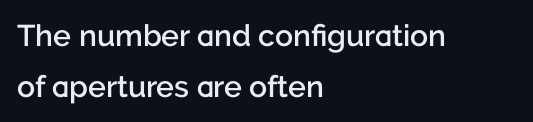
{"serif": "no", "italic": "no", "bold": "semi", "weight": "semibold", "width": "normal", "stroke_contrast": "low", "x_height": "medium", "monospaced": "no", "underline": "no", "align": "left", "line_spacing": "normal", "line_spacing_ratio": 1.69, "letter_spacing": "normal", "letter_spacing_em": 0.0, "glyph_px": 30}
